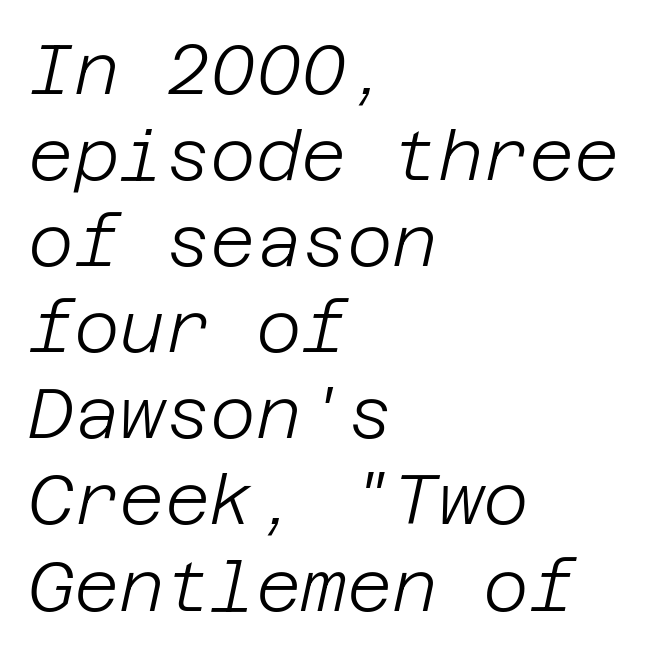
Q: Is the text bold? A: No.
Q: Is the text italic (slanted)? A: Yes, it leans right by about 12 degrees.
Q: Is the text underlined? A: No.
Q: How is the paragraph aligned? A: Left-aligned.
Q: Is the spacing between letters normal or unusually wide? A: Normal.
Q: Width (condensed, normal, or wide)? A: Normal.
Q: Stroke contrast? A: Low.
Q: x-height? A: Large.
